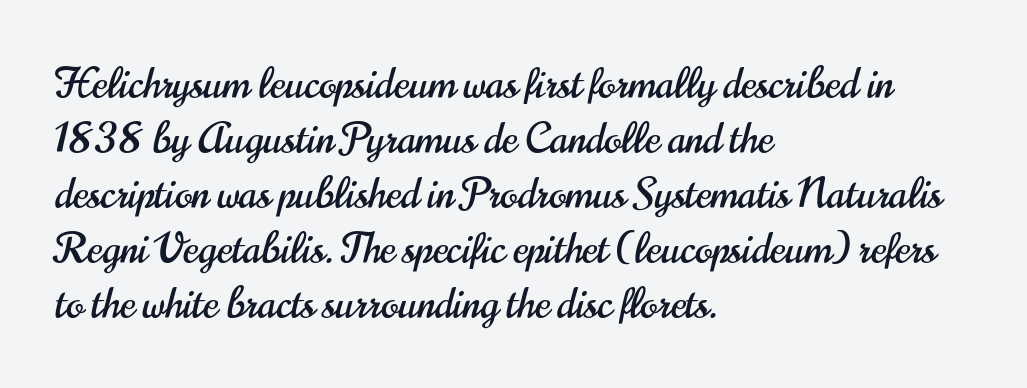
{"serif": "no", "width": "condensed", "stroke_contrast": "high", "x_height": "small", "monospaced": "no", "underline": "no", "align": "left", "line_spacing": "normal", "line_spacing_ratio": 1.34, "letter_spacing": "normal", "letter_spacing_em": 0.0, "glyph_px": 41}
